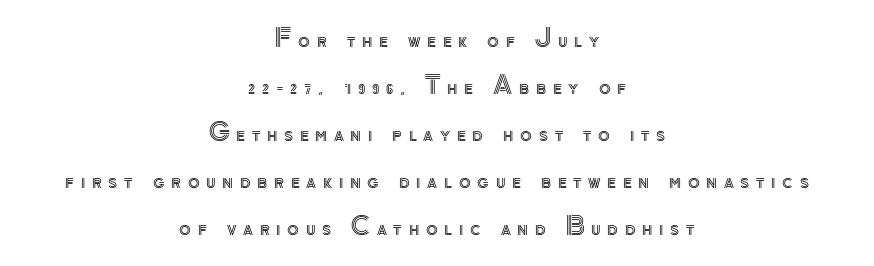
Q: Is the text italic (slanted)? A: No, it is upright.
Q: Is the text underlined? A: No.
Q: How is the paragraph aligned? A: Centered.
Q: Is the spacing between letters normal or unusually wide? A: Unusually wide.
Q: Is the spacing between lines tight, normal or loose? A: Loose.
